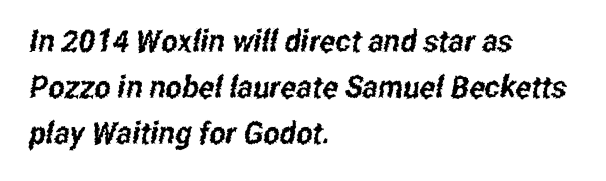
Think of a printed novel: that variable character pitch is what you see here. In CSS terms this would be text-align: left. The words here are not underlined. The lines sit at an ordinary, default distance from one another.
